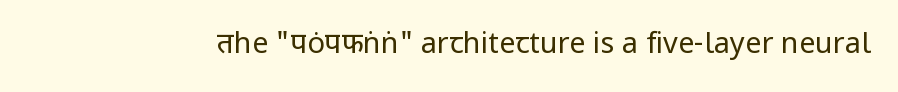
Does the lettering tilt? It doesn't — this is upright. Here the designer chose a conventional face with non-uniform glyph widths. Unmarked baselines from the first word to the last. Look at the tracking — it's just the regular setting, nothing added.
